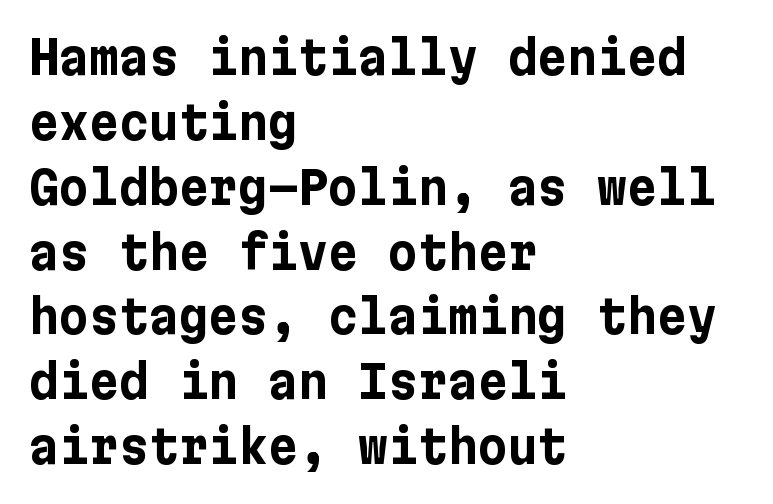
The image shows 46 px bold sans-serif type, upright; set left-aligned, normal line spacing (1.41x), normal letter spacing, not underlined; low stroke contrast and a medium x-height.
